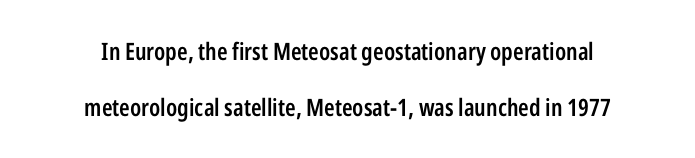
Underlining? Definitely not there. The letters stand upright; this is a roman face. The lines are quadded center. A great deal of white space separates one row of letters from the next. How are the letters spaced? Ordinarily, with no added tracking.
